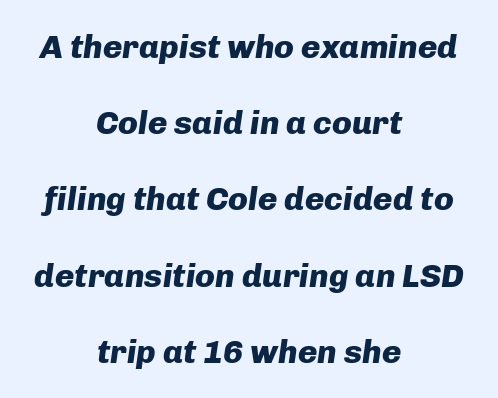
{"italic": "yes", "lean": "right", "slant_degrees": 8, "bold": "yes", "weight": "heavy", "width": "normal", "stroke_contrast": "low", "x_height": "medium", "monospaced": "no", "underline": "no", "align": "center", "line_spacing": "loose", "line_spacing_ratio": 2.31, "letter_spacing": "normal", "letter_spacing_em": 0.0, "glyph_px": 33}
